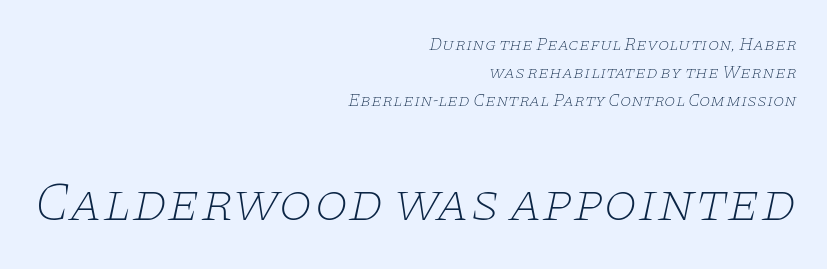
{"serif": "yes", "italic": "yes", "lean": "right", "slant_degrees": 11, "bold": "no", "weight": "thin", "width": "wide", "stroke_contrast": "low", "x_height": "large", "monospaced": "no", "underline": "no", "align": "right", "line_spacing": "normal", "line_spacing_ratio": 1.56, "letter_spacing": "normal", "letter_spacing_em": 0.0, "larger_block": "second", "size_ratio": 3.06, "glyph_px": 55}
